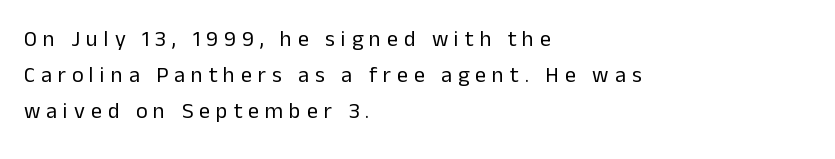
Is the letter spacing exaggerated? Yes — the characters are pushed far apart. Compared with typical paragraphs, the rows here are spaced about the same. Which margin do the lines hug? The left one — the right edge is uneven. The typography opts for an upright posture over an oblique one.
